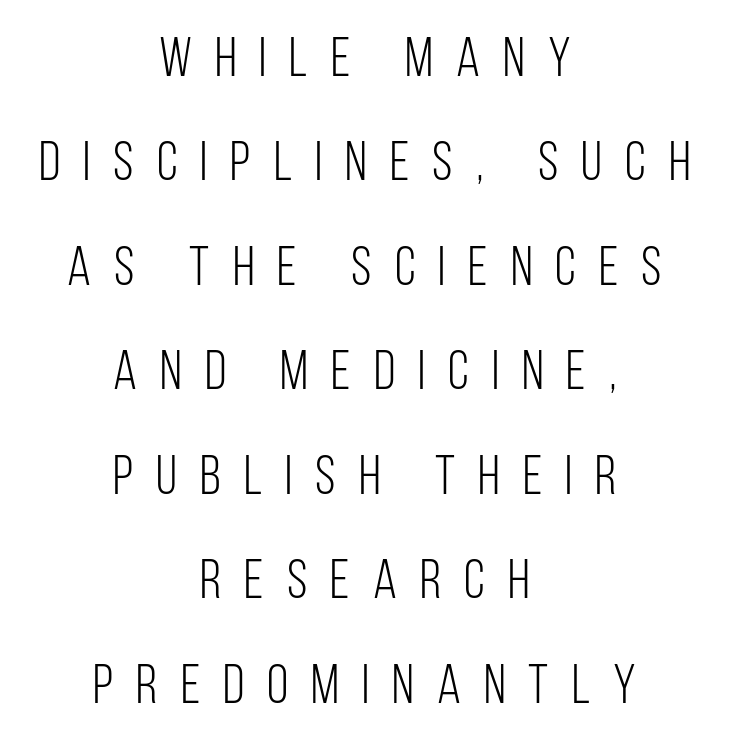
The image shows 55 px light, condensed sans-serif type, upright; set centered, loose line spacing (1.9x), unusually wide letter spacing (+0.42 em), not underlined; low stroke contrast and a large x-height.
